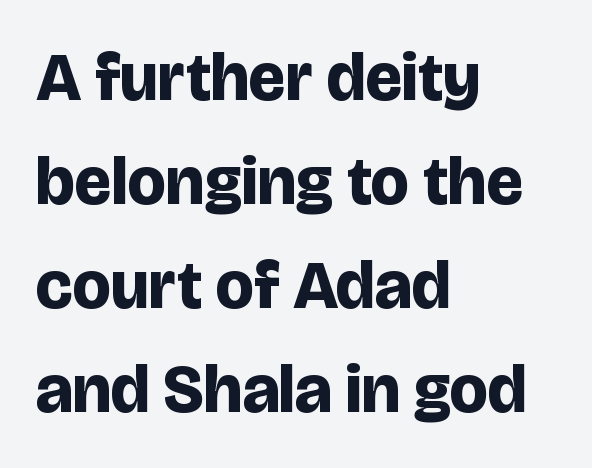
Grotesque or geometric, the face here clearly has no serifs. The letters advance in unequal steps, a hallmark of proportional type. Italic? Not at all — the glyphs are vertical. A typesetter would call this zero additional tracking.
